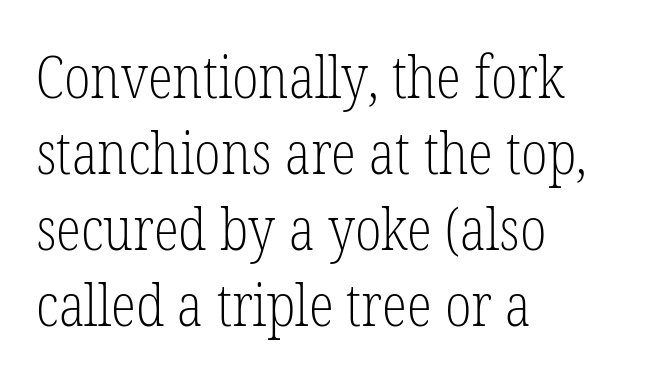
The image shows 58 px light, condensed serif type, upright; set left-aligned, normal line spacing (1.31x), normal letter spacing, not underlined; low stroke contrast and a medium x-height.
